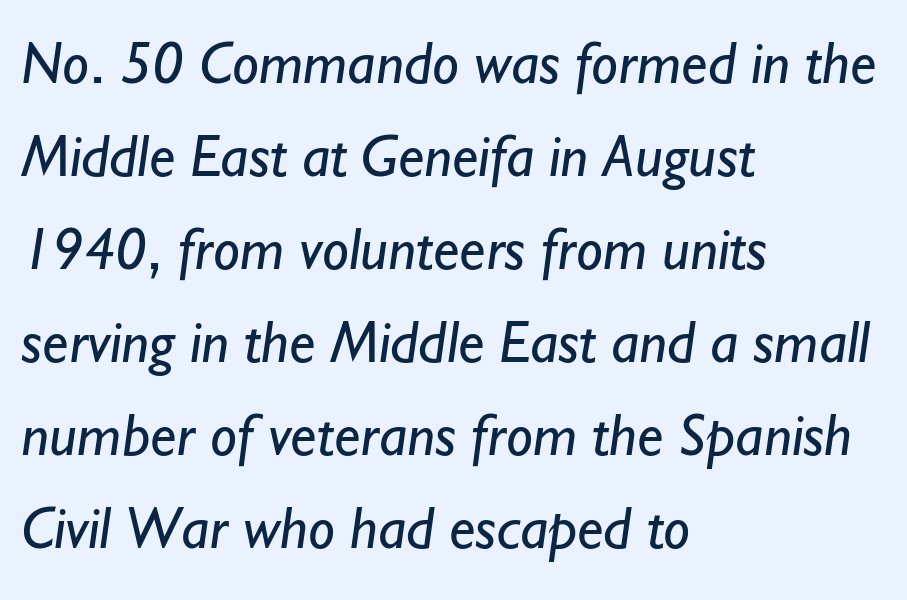
Q: Is the text bold? A: No.
Q: Is the typeface a serif or a sans-serif typeface? A: Sans-serif.
Q: Is the text underlined? A: No.
Q: How is the paragraph aligned? A: Left-aligned.
Q: Is the spacing between letters normal or unusually wide? A: Normal.
Q: Is the spacing between lines tight, normal or loose? A: Normal.
Q: Width (condensed, normal, or wide)? A: Normal.
Q: Stroke contrast? A: Low.
Q: x-height? A: Small.
Q: Monospaced? A: No.
